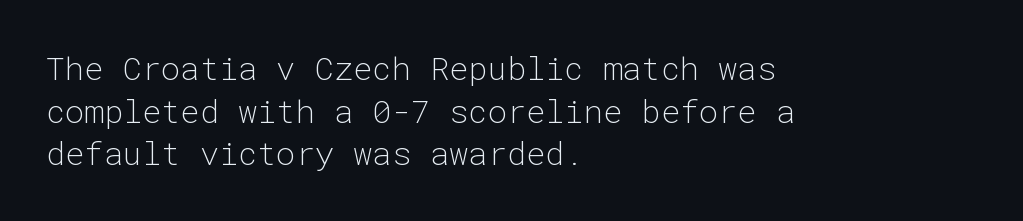
{"serif": "no", "italic": "no", "bold": "no", "weight": "light", "width": "normal", "stroke_contrast": "low", "x_height": "medium", "monospaced": "yes", "underline": "no", "align": "left", "line_spacing": "normal", "line_spacing_ratio": 1.33, "letter_spacing": "normal", "letter_spacing_em": 0.0, "glyph_px": 32}
